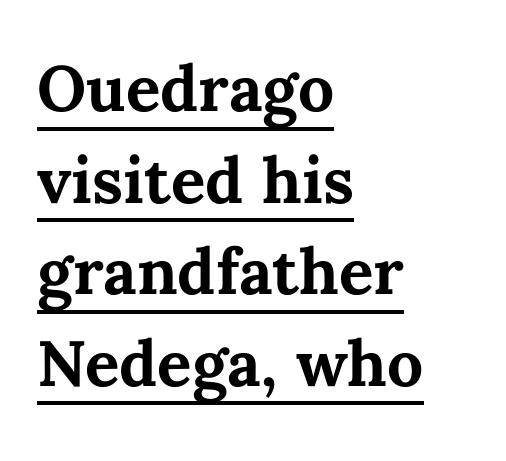
Every letter is thick-stroked: bold, no question. Baseline-to-baseline distance is the conventional proportion of letter height. Does the copy run flush right? No — it runs flush left. Upright lettering throughout. Standard letterfit; no display-style spreading of the glyphs.
